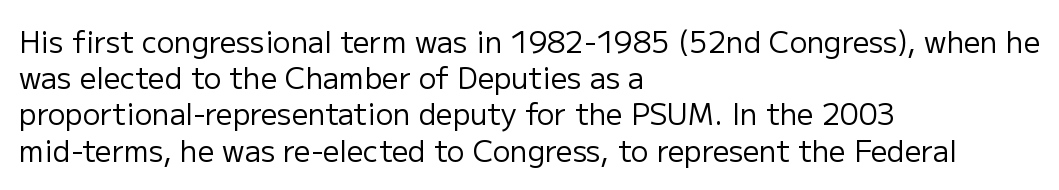
Q: Is the text bold? A: No.
Q: Is the text italic (slanted)? A: No, it is upright.
Q: Is the typeface a serif or a sans-serif typeface? A: Sans-serif.
Q: Is the text underlined? A: No.
Q: How is the paragraph aligned? A: Left-aligned.
Q: Is the spacing between letters normal or unusually wide? A: Normal.
Q: Is the spacing between lines tight, normal or loose? A: Normal.
Q: Width (condensed, normal, or wide)? A: Normal.
Q: Stroke contrast? A: Low.
Q: x-height? A: Medium.
Q: Monospaced? A: No.
